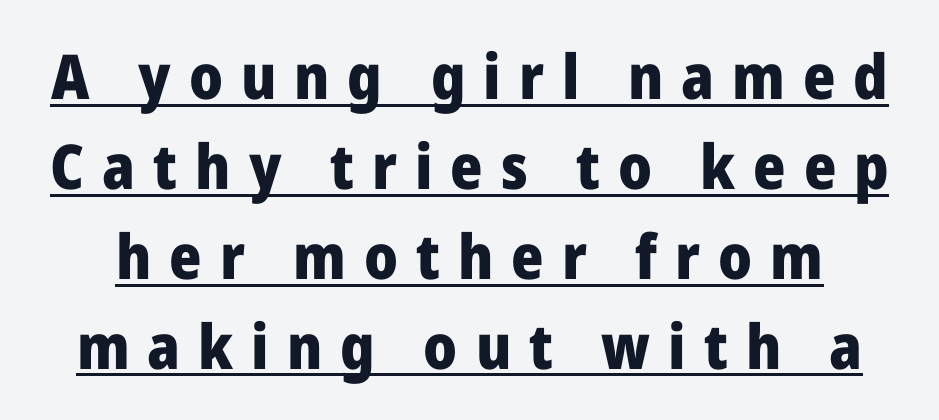
{"serif": "no", "italic": "no", "bold": "yes", "weight": "heavy", "width": "normal", "stroke_contrast": "low", "x_height": "medium", "monospaced": "no", "underline": "yes", "line_spacing": "normal", "line_spacing_ratio": 1.45, "letter_spacing": "wide", "letter_spacing_em": 0.29, "glyph_px": 62}
